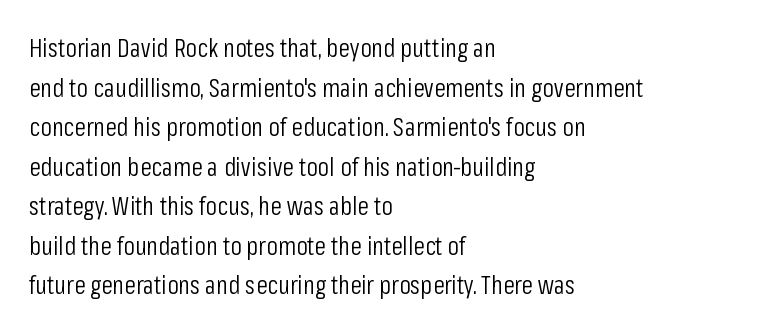
{"italic": "no", "bold": "no", "underline": "no", "align": "left", "line_spacing": "normal", "line_spacing_ratio": 1.52, "letter_spacing": "normal", "letter_spacing_em": 0.0, "glyph_px": 26}
